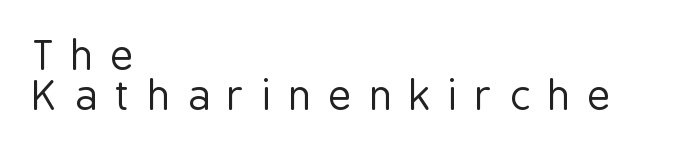
Q: Is the text bold? A: No.
Q: Is the text italic (slanted)? A: No, it is upright.
Q: Is the typeface a serif or a sans-serif typeface? A: Sans-serif.
Q: Is the text underlined? A: No.
Q: How is the paragraph aligned? A: Left-aligned.
Q: Is the spacing between letters normal or unusually wide? A: Unusually wide.
Q: Is the spacing between lines tight, normal or loose? A: Tight.
Q: Width (condensed, normal, or wide)? A: Condensed.
Q: Stroke contrast? A: Low.
Q: x-height? A: Medium.
Q: Monospaced? A: No.
